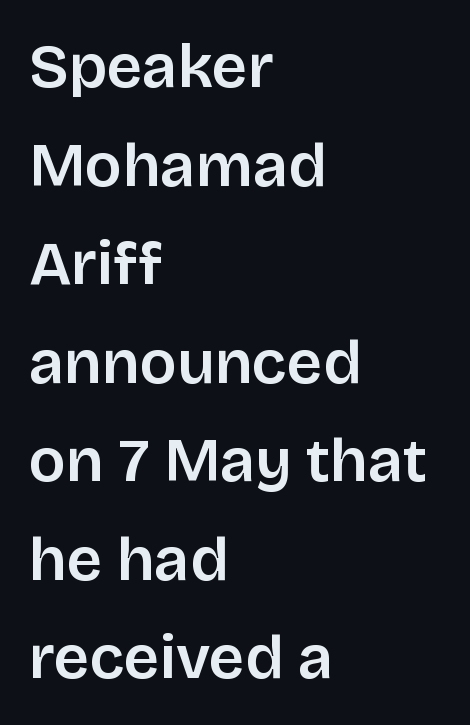
Q: Is the text italic (slanted)? A: No, it is upright.
Q: Is the typeface a serif or a sans-serif typeface? A: Sans-serif.
Q: Is the text underlined? A: No.
Q: How is the paragraph aligned? A: Left-aligned.
Q: Is the spacing between letters normal or unusually wide? A: Normal.
Q: Is the spacing between lines tight, normal or loose? A: Normal.
Q: Width (condensed, normal, or wide)? A: Normal.
Q: Stroke contrast? A: Low.
Q: x-height? A: Large.
Q: Monospaced? A: No.
